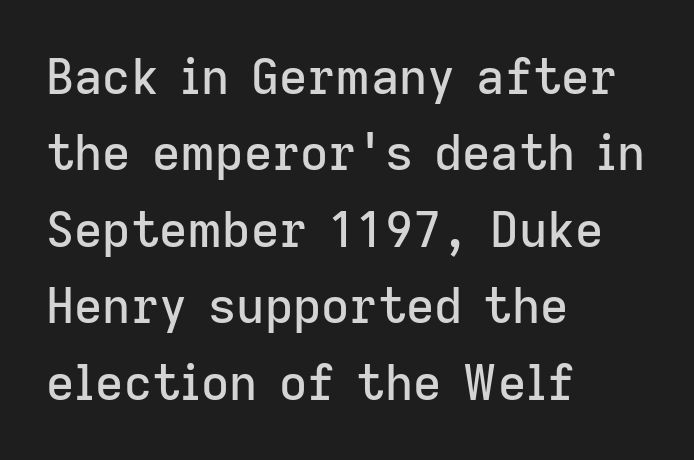
{"serif": "no", "italic": "no", "width": "normal", "stroke_contrast": "low", "x_height": "medium", "monospaced": "no", "underline": "no", "align": "left", "line_spacing": "normal", "line_spacing_ratio": 1.56, "letter_spacing": "normal", "letter_spacing_em": 0.0, "glyph_px": 49}
